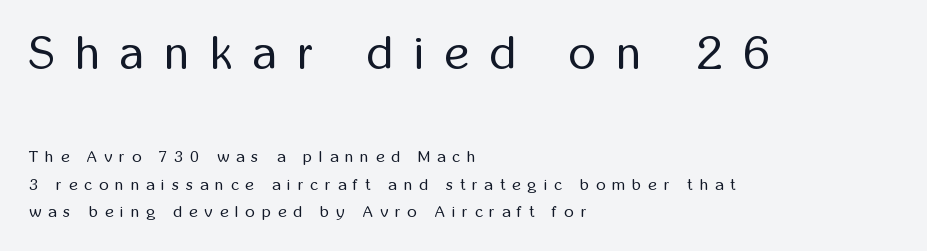
The image shows 47 px regular-weight, condensed sans-serif type, upright; set left-aligned, line spacing 1.73x, unusually wide letter spacing (+0.45 em), not underlined; the first (top) block is 2.94x larger; low stroke contrast and a medium x-height.
